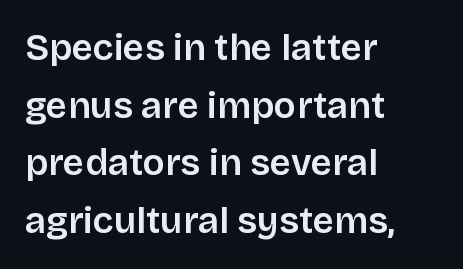
{"serif": "no", "italic": "no", "width": "normal", "stroke_contrast": "low", "x_height": "large", "monospaced": "no", "underline": "no", "align": "left", "line_spacing": "normal", "line_spacing_ratio": 1.56, "letter_spacing": "normal", "letter_spacing_em": 0.0, "glyph_px": 37}
